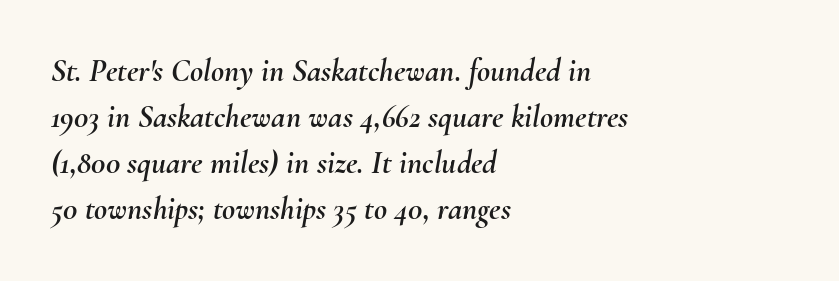
The line-height multiplier appears to be the usual default. Has an underline been added? It has not. A typesetter would call this zero additional tracking. Leftover space on each line is placed entirely after the last word. Proportional: the letters do not fall into vertical columns.
